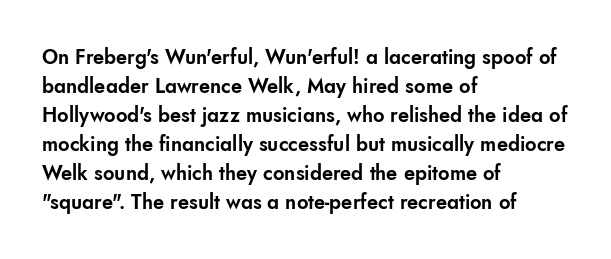
Rows of type keep a routine distance in the vertical direction. Is the block centered? No — it sits flush against the left margin. No italicization has been applied; the sample stays upright. Letters rest on an invisible, unmarked baseline.
